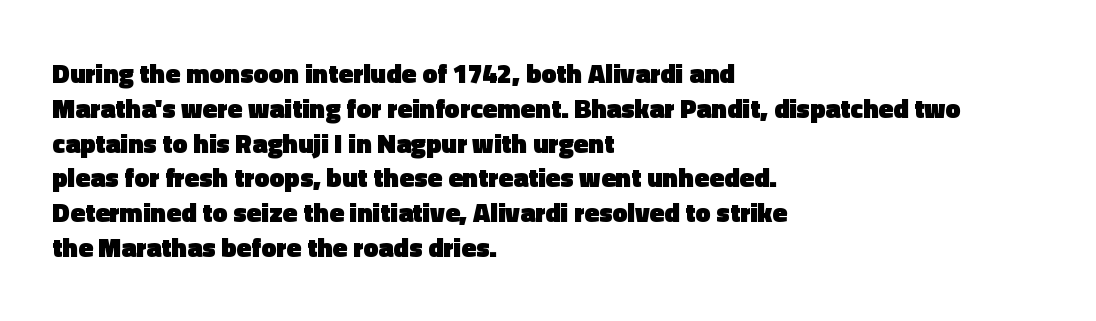
The image shows 27 px bold type, upright; set left-aligned, normal line spacing (1.29x), normal letter spacing, not underlined.
